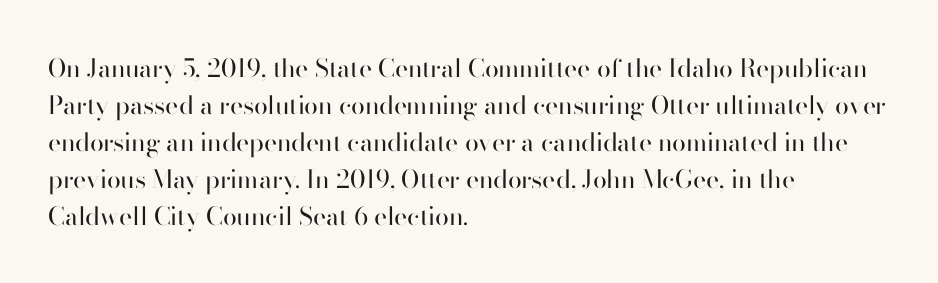
The image shows 25 px text type, upright; set left-aligned, normal line spacing (1.48x), normal letter spacing, not underlined.
